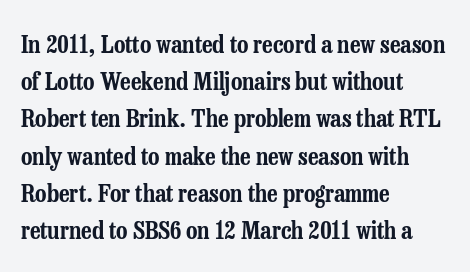
The image shows 25 px text type, upright; set left-aligned, normal line spacing (1.49x), normal letter spacing, not underlined.
